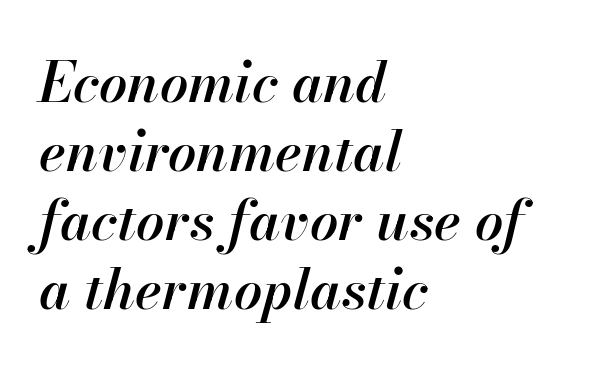
The image shows 56 px semibold type, italic (leaning right); set left-aligned, line spacing 1.23x, normal letter spacing, not underlined; high stroke contrast and a small x-height.
